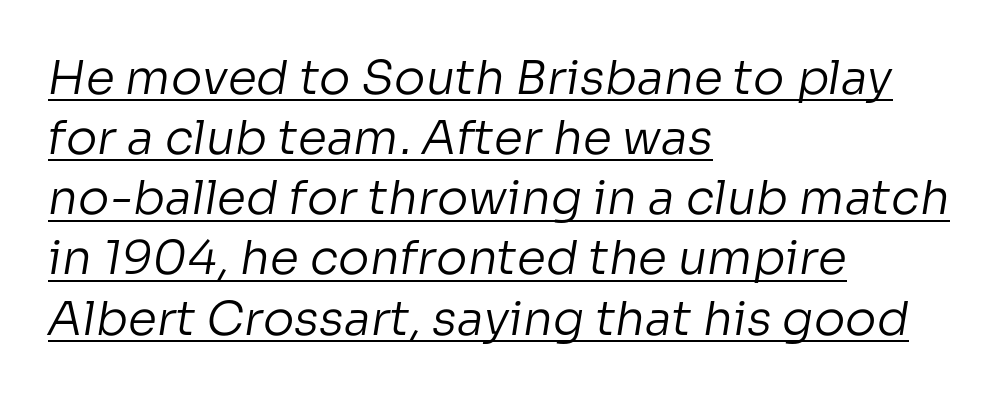
{"serif": "no", "bold": "no", "weight": "regular", "width": "normal", "stroke_contrast": "low", "x_height": "medium", "monospaced": "no", "underline": "yes", "align": "left", "line_spacing": "normal", "line_spacing_ratio": 1.28, "letter_spacing": "normal", "letter_spacing_em": 0.0, "glyph_px": 47}
